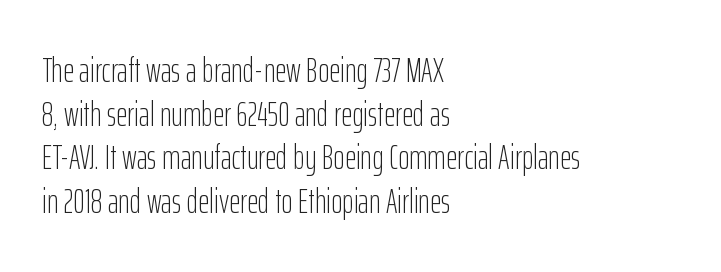
You could not count columns in this text — the font is proportionally spaced. Normally led — the rows are evenly, conventionally spaced. A quiet, ordinary-to-light weight characterises the typeface. Unlike a traditional serif, this face leaves its strokes unadorned.
